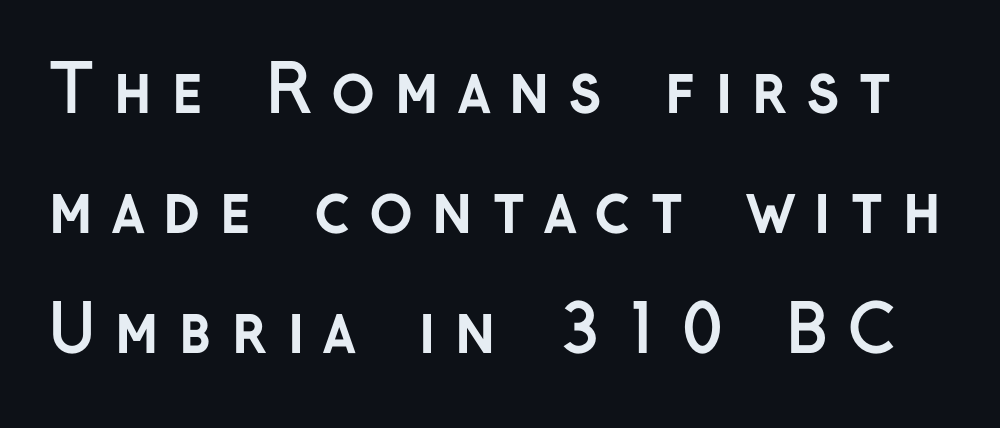
Proportional: the letters do not fall into vertical columns. The gap between lines stays unmarked. The type family on display is of the sans-serif kind. Is there any slant? The stems are plumb.
